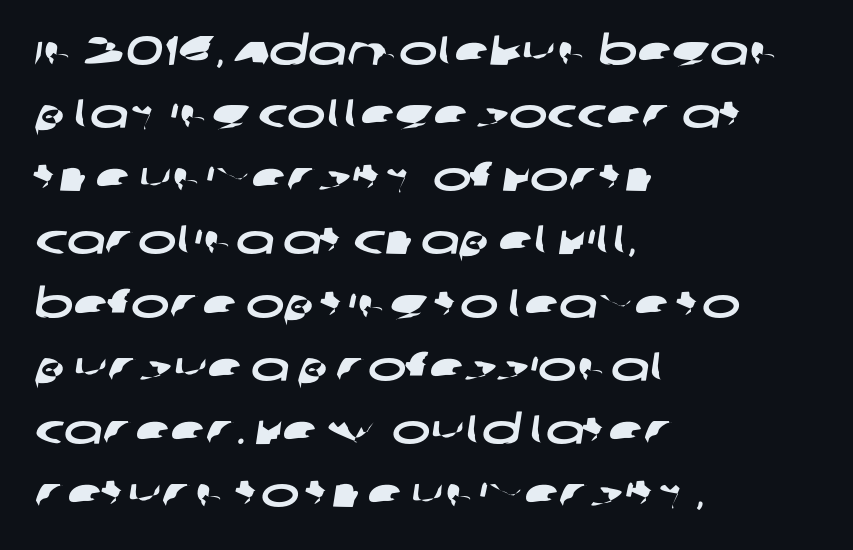
Q: Is the typeface a serif or a sans-serif typeface? A: Sans-serif.
Q: Is the text underlined? A: No.
Q: How is the paragraph aligned? A: Left-aligned.
Q: Is the spacing between letters normal or unusually wide? A: Normal.
Q: Is the spacing between lines tight, normal or loose? A: Normal.
Q: Width (condensed, normal, or wide)? A: Wide.
Q: Stroke contrast? A: Low.
Q: x-height? A: Large.
Q: Monospaced? A: No.
